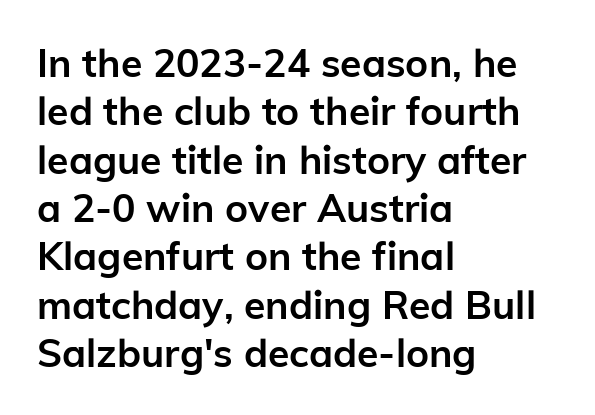
The image shows 39 px semibold sans-serif type, upright; set left-aligned, line spacing 1.24x, normal letter spacing, not underlined; low stroke contrast and a medium x-height.
